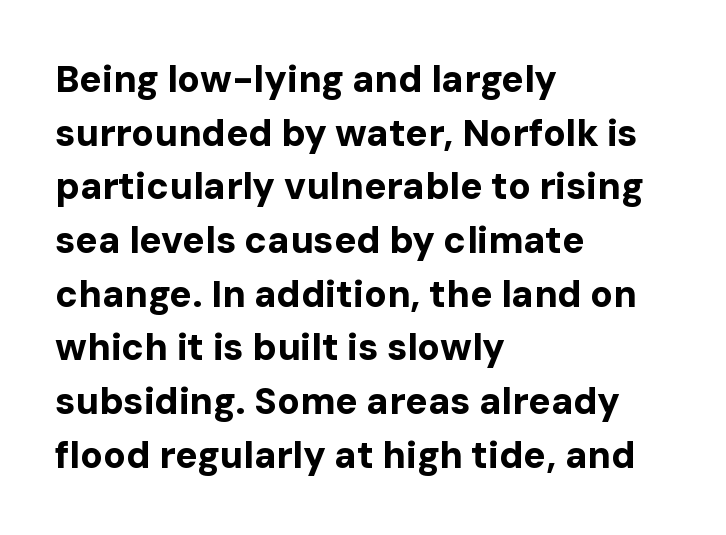
You can tell from the bare stems that sans-serif type was used. Italic: no, the glyphs are upright roman. A dark, heavy texture on the line: the type is bold. Think of a printed novel: that variable character pitch is what you see here. Notice how the passage keeps a crisp vertical edge on the left only. Honestly, the letter spacing is just normal — you wouldn't notice it.
